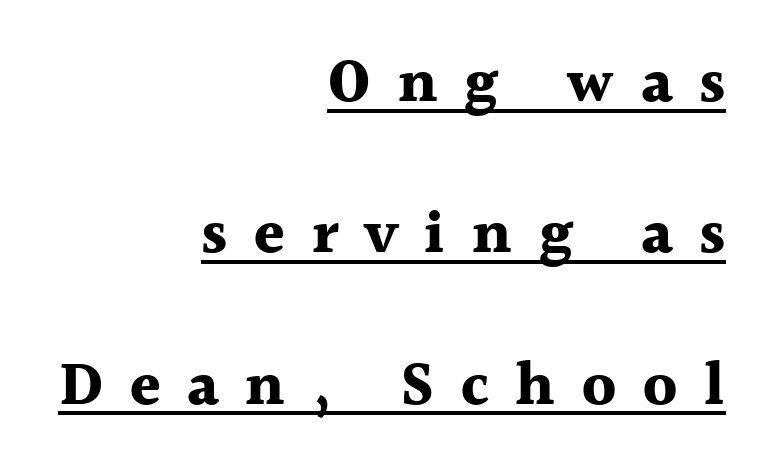
In terms of letterform style, serifs are clearly present. Look at the stroke-to-counter ratio: heavy, a bold. Looks like regular typesetting: each glyph gets only the width it needs. The letters stand upright; this is a roman face.
